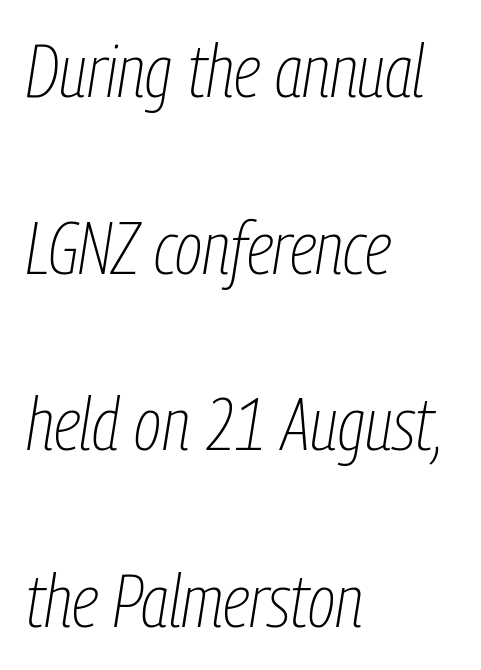
The image shows 73 px thin, condensed type, italic (leaning right); set left-aligned, loose line spacing (2.42x), normal letter spacing, not underlined; low stroke contrast and a medium x-height.
